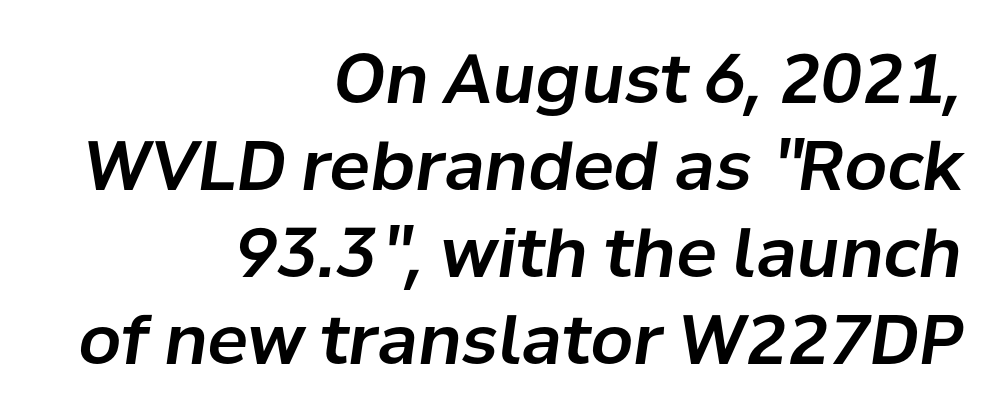
Note the varied advance widths — an 'i' is clearly narrower than an 'm'. The line texture is even and compact thanks to regular tracking. Each new line begins a customary step beneath the previous one. Where is the straight margin? On the right.
